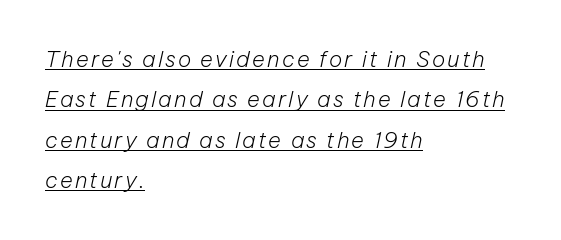
The lines are quadded left. This sample carries an underscore along the baseline area. Emphasis-style slanted type is in use. The face looks like a standard text weight, possibly lighter.
